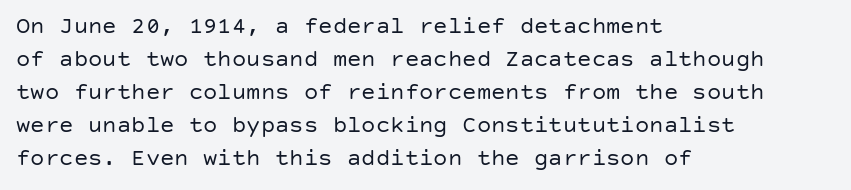
{"italic": "no", "bold": "no", "underline": "no", "align": "left", "line_spacing": "normal", "line_spacing_ratio": 1.38, "letter_spacing": "normal", "letter_spacing_em": 0.0, "glyph_px": 24}
